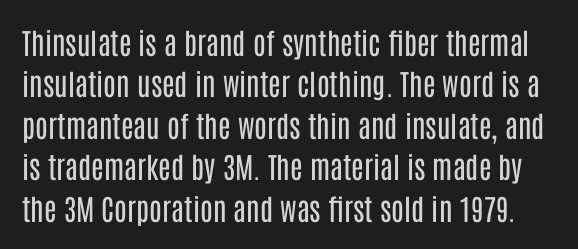
The image shows 29 px regular-weight, condensed sans-serif type, upright; set normal line spacing (1.43x), normal letter spacing, not underlined; low stroke contrast and a large x-height.
